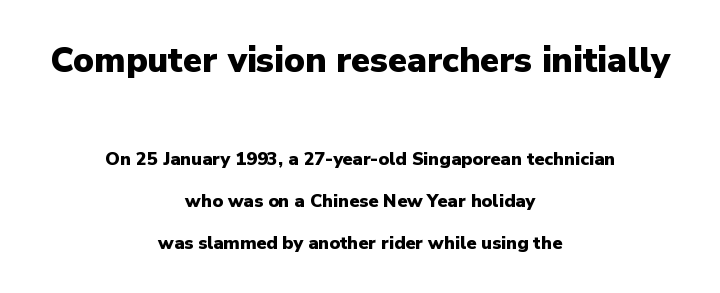
{"serif": "no", "italic": "no", "bold": "yes", "weight": "heavy", "width": "normal", "stroke_contrast": "low", "x_height": "medium", "monospaced": "no", "underline": "no", "align": "center", "line_spacing": "loose", "line_spacing_ratio": 2.34, "letter_spacing": "normal", "letter_spacing_em": 0.0, "larger_block": "first", "size_ratio": 1.94, "glyph_px": 35}
